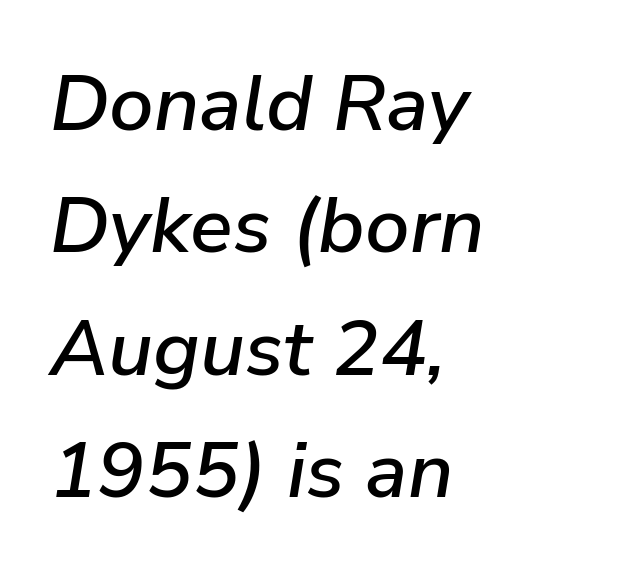
{"italic": "yes", "lean": "right", "slant_degrees": 9, "width": "normal", "stroke_contrast": "low", "x_height": "medium", "monospaced": "no", "underline": "no", "align": "left", "line_spacing": "normal", "line_spacing_ratio": 1.55, "letter_spacing": "normal", "letter_spacing_em": 0.0, "glyph_px": 79}
